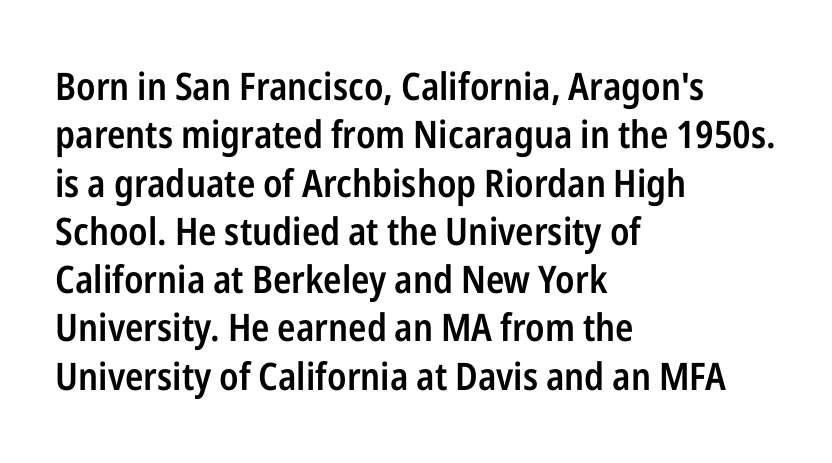
Q: Is the text bold? A: Semi-bold.
Q: Is the text italic (slanted)? A: No, it is upright.
Q: Is the typeface a serif or a sans-serif typeface? A: Sans-serif.
Q: Is the text underlined? A: No.
Q: How is the paragraph aligned? A: Left-aligned.
Q: Is the spacing between letters normal or unusually wide? A: Normal.
Q: Is the spacing between lines tight, normal or loose? A: Normal.
Q: Width (condensed, normal, or wide)? A: Condensed.
Q: Stroke contrast? A: Low.
Q: x-height? A: Medium.
Q: Monospaced? A: No.
